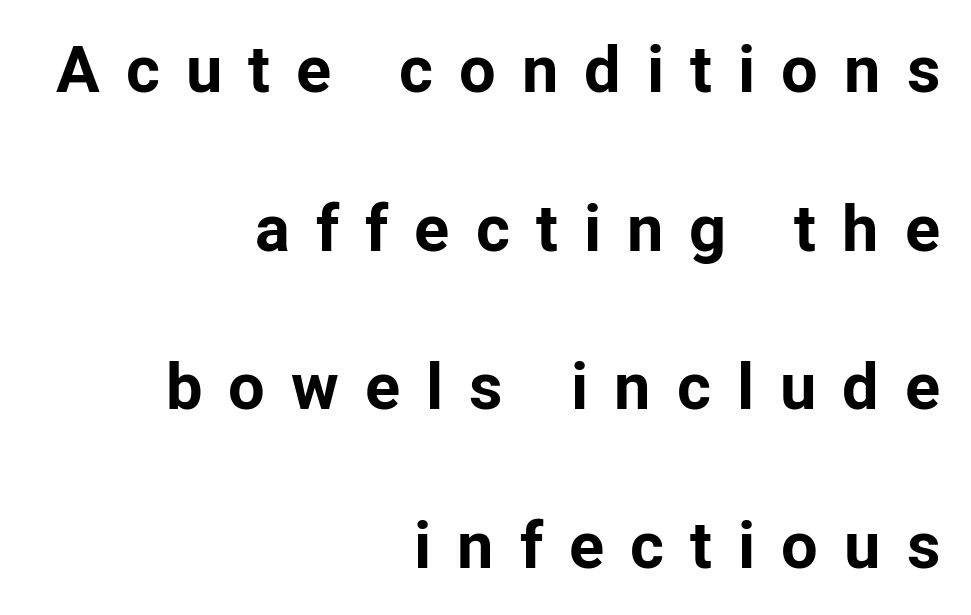
{"serif": "no", "italic": "no", "bold": "yes", "weight": "bold", "width": "normal", "stroke_contrast": "low", "x_height": "medium", "monospaced": "no", "underline": "no", "align": "right", "line_spacing": "loose", "line_spacing_ratio": 2.44, "letter_spacing": "wide", "letter_spacing_em": 0.4, "glyph_px": 65}
